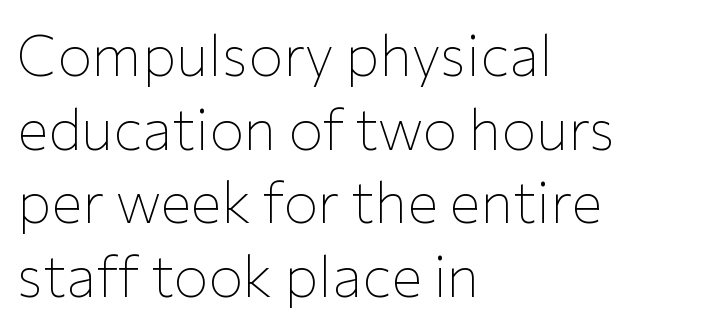
Q: Is the text bold? A: No.
Q: Is the text italic (slanted)? A: No, it is upright.
Q: Is the typeface a serif or a sans-serif typeface? A: Sans-serif.
Q: Is the text underlined? A: No.
Q: How is the paragraph aligned? A: Left-aligned.
Q: Is the spacing between letters normal or unusually wide? A: Normal.
Q: Is the spacing between lines tight, normal or loose? A: Normal.
Q: Width (condensed, normal, or wide)? A: Normal.
Q: Stroke contrast? A: Low.
Q: x-height? A: Medium.
Q: Monospaced? A: No.
